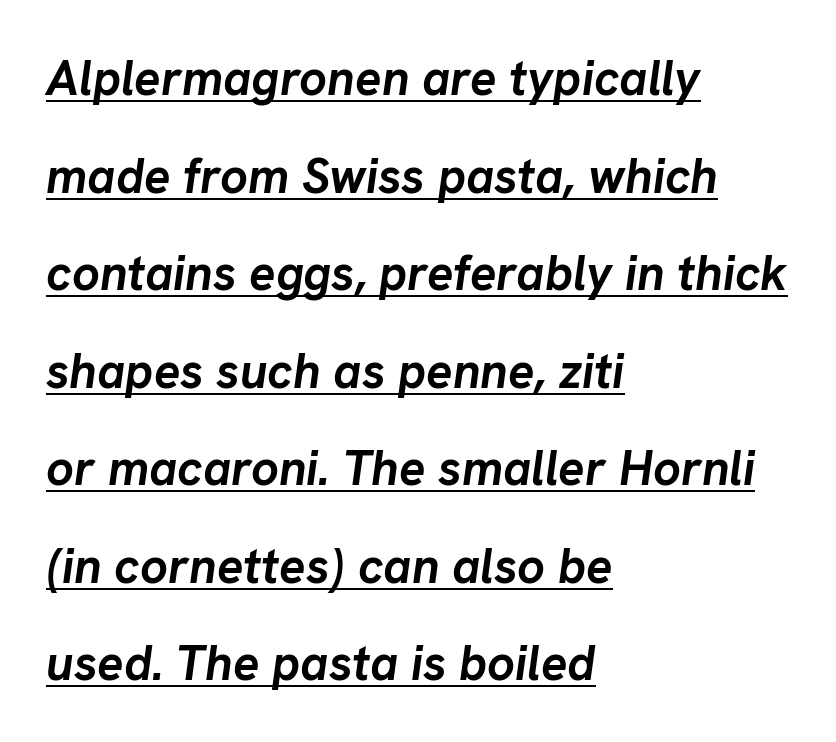
Q: Is the text bold? A: Yes.
Q: Is the text italic (slanted)? A: Yes, it leans right by about 8 degrees.
Q: Is the text underlined? A: Yes.
Q: How is the paragraph aligned? A: Left-aligned.
Q: Is the spacing between letters normal or unusually wide? A: Normal.
Q: Is the spacing between lines tight, normal or loose? A: Loose.
Q: Width (condensed, normal, or wide)? A: Normal.
Q: Stroke contrast? A: Low.
Q: x-height? A: Medium.
Q: Monospaced? A: No.
